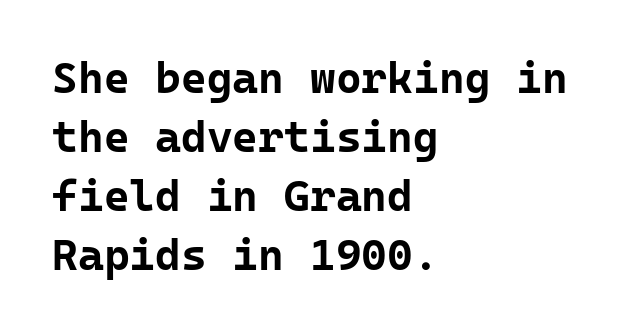
Notice how the stems are strictly vertical — no italics here. I'd call this a sans setting — the letters go barefoot. Look at the stroke-to-counter ratio: heavy, a bold. The designer left line spacing at the default. Unmarked baselines from the first word to the last. The type is set solid horizontally, with unmodified tracking.
